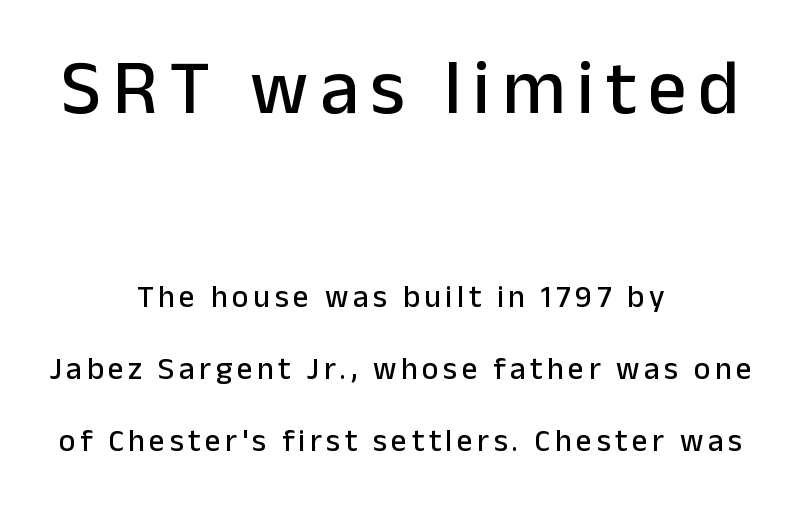
The image shows 77 px sans-serif type, upright; set centered, loose line spacing (2.32x), not underlined; the first (top) block is 2.48x larger; low stroke contrast and a medium x-height.
